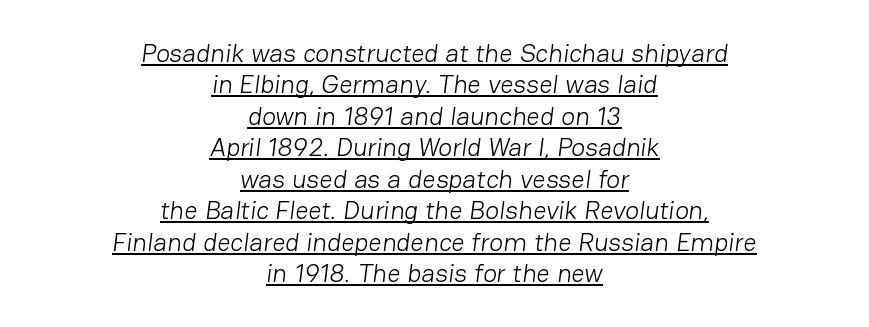
One-word summary of the alignment: center. The passage shown is underscored from start to finish. The typeface has the unassuming heft of standard copy or less. The tracking reads as untouched default to a designer's eye.
